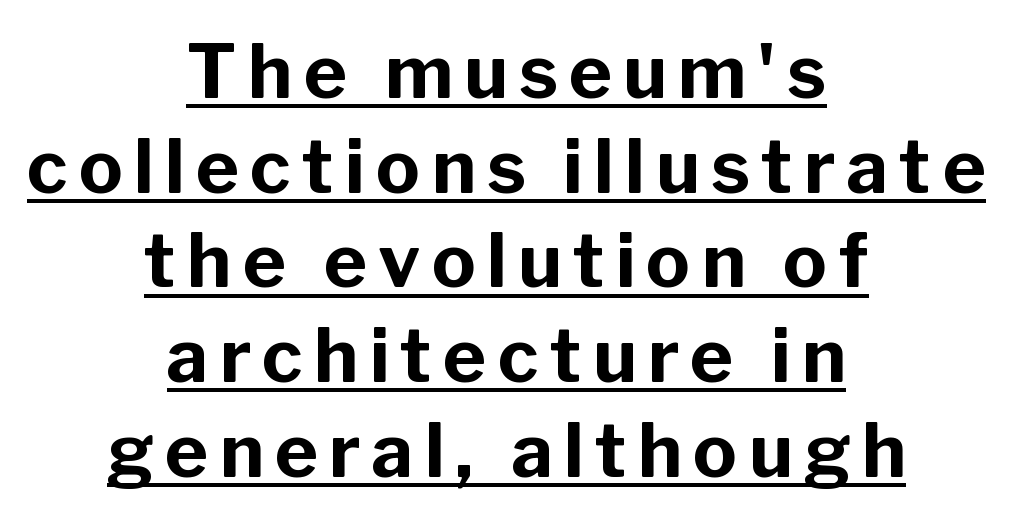
The image shows 74 px bold sans-serif type, upright; set centered, normal line spacing (1.28x), underlined; low stroke contrast and a medium x-height.
